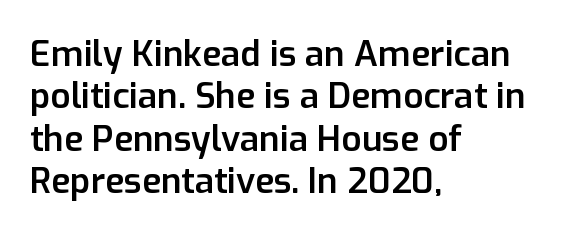
Q: Is the text bold? A: Semi-bold.
Q: Is the text italic (slanted)? A: No, it is upright.
Q: Is the typeface a serif or a sans-serif typeface? A: Sans-serif.
Q: Is the text underlined? A: No.
Q: How is the paragraph aligned? A: Left-aligned.
Q: Is the spacing between letters normal or unusually wide? A: Normal.
Q: Width (condensed, normal, or wide)? A: Normal.
Q: Stroke contrast? A: Low.
Q: x-height? A: Medium.
Q: Monospaced? A: No.
